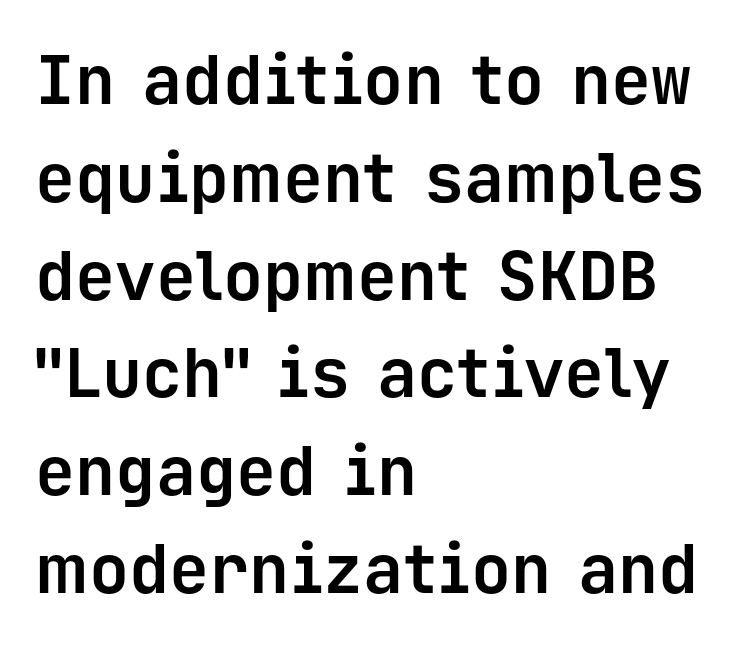
Q: Is the text bold? A: Yes.
Q: Is the text italic (slanted)? A: No, it is upright.
Q: Is the typeface a serif or a sans-serif typeface? A: Sans-serif.
Q: Is the text underlined? A: No.
Q: How is the paragraph aligned? A: Left-aligned.
Q: Is the spacing between letters normal or unusually wide? A: Normal.
Q: Is the spacing between lines tight, normal or loose? A: Normal.
Q: Width (condensed, normal, or wide)? A: Normal.
Q: Stroke contrast? A: Low.
Q: x-height? A: Medium.
Q: Monospaced? A: Yes.
